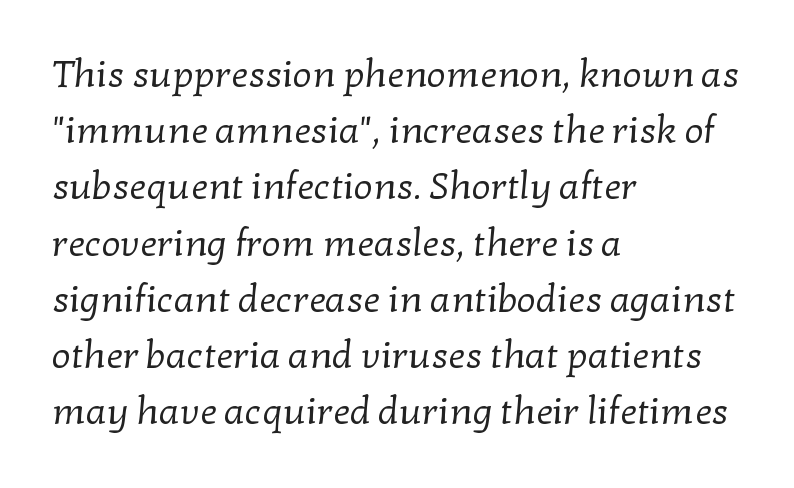
{"serif": "yes", "bold": "no", "weight": "regular", "width": "normal", "stroke_contrast": "low", "x_height": "medium", "monospaced": "no", "underline": "no", "align": "left", "line_spacing": "normal", "line_spacing_ratio": 1.48, "letter_spacing": "normal", "letter_spacing_em": 0.0, "glyph_px": 38}
